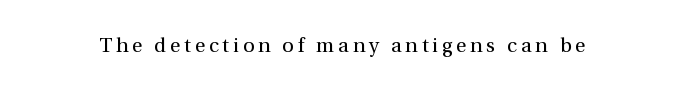
The image shows 20 px text type, upright; set not underlined.
